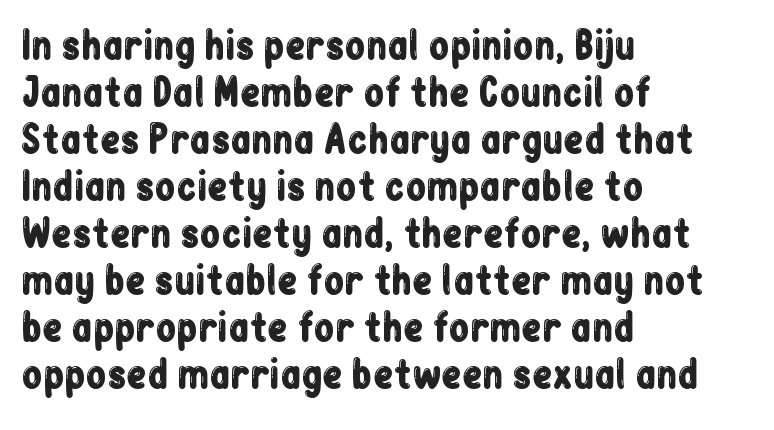
{"serif": "no", "italic": "no", "width": "condensed", "stroke_contrast": "low", "x_height": "medium", "monospaced": "no", "underline": "no", "align": "left", "line_spacing": "normal", "line_spacing_ratio": 1.27, "letter_spacing": "normal", "letter_spacing_em": 0.0, "glyph_px": 37}
